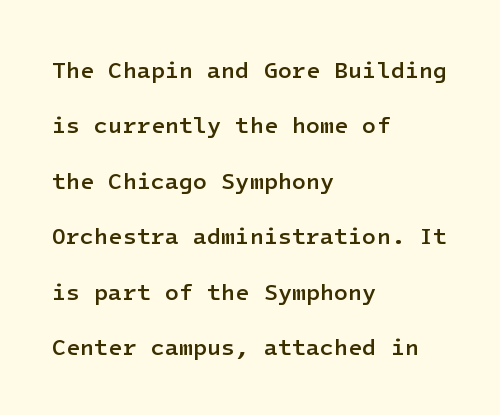
The image shows 23 px text type, upright; set left-aligned, loose line spacing (2.41x), normal letter spacing, not underlined.
